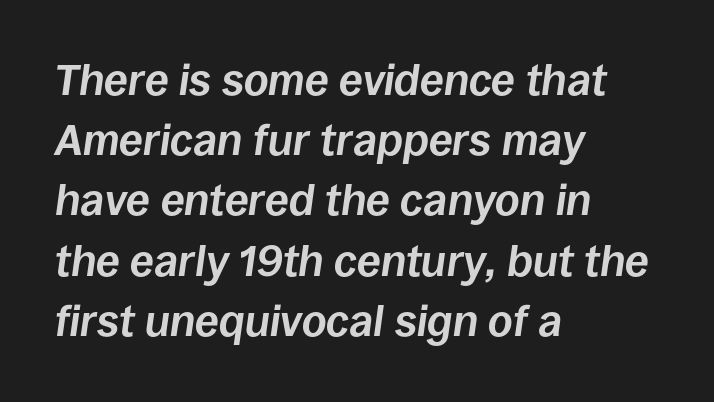
Q: Is the text bold? A: Yes.
Q: Is the text italic (slanted)? A: Yes, it leans right by about 8 degrees.
Q: Is the text underlined? A: No.
Q: How is the paragraph aligned? A: Left-aligned.
Q: Is the spacing between letters normal or unusually wide? A: Normal.
Q: Is the spacing between lines tight, normal or loose? A: Normal.
Q: Width (condensed, normal, or wide)? A: Normal.
Q: Stroke contrast? A: Low.
Q: x-height? A: Large.
Q: Monospaced? A: No.
